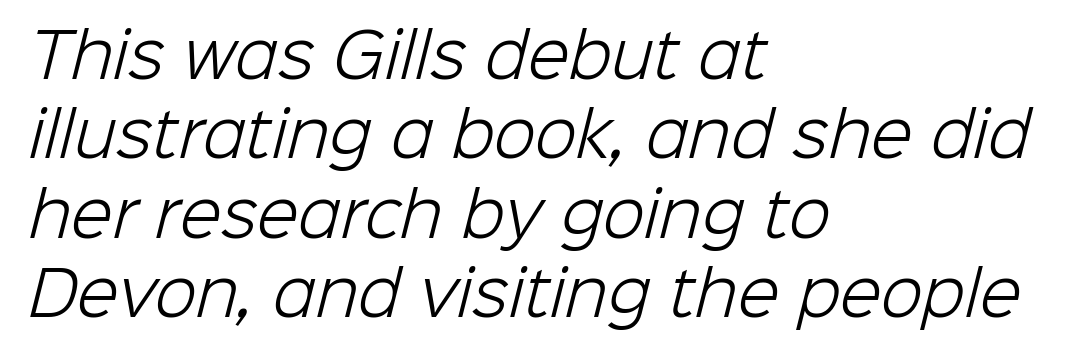
Leftover space on each line is placed entirely after the last word. This is not heavy type; no bold has been used. The rendering uses natural spacing where letterforms have individual widths. Any mark beneath the type? The region is blank. A typesetter would call this leading conventional body-copy spacing. This rendering employs a face without finishing strokes, i.e., a sans-serif.
